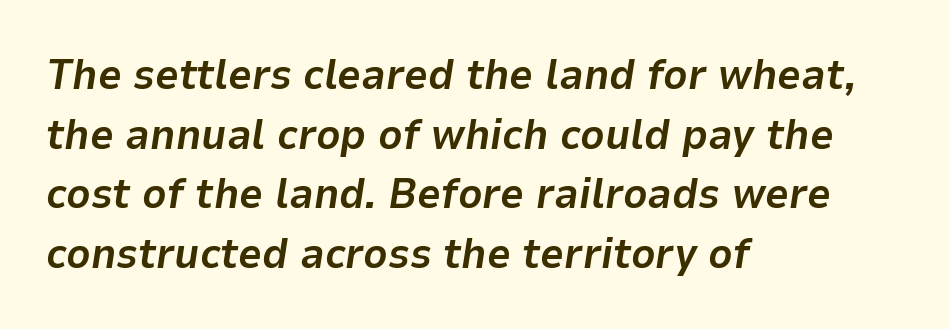
The image shows 42 px bold type, italic (leaning right); set left-aligned, normal line spacing (1.42x), normal letter spacing, not underlined; low stroke contrast and a medium x-height.
